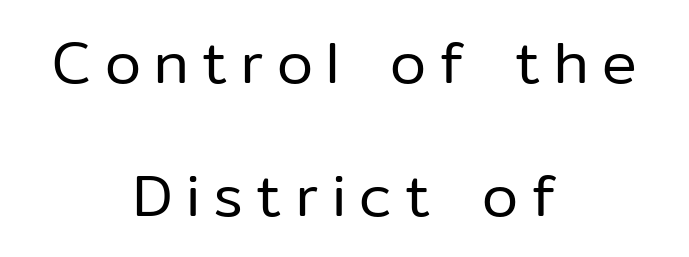
Q: Is the text bold? A: No.
Q: Is the text italic (slanted)? A: No, it is upright.
Q: Is the typeface a serif or a sans-serif typeface? A: Sans-serif.
Q: Is the text underlined? A: No.
Q: How is the paragraph aligned? A: Centered.
Q: Is the spacing between letters normal or unusually wide? A: Unusually wide.
Q: Is the spacing between lines tight, normal or loose? A: Loose.
Q: Width (condensed, normal, or wide)? A: Normal.
Q: Stroke contrast? A: Low.
Q: x-height? A: Medium.
Q: Monospaced? A: No.
